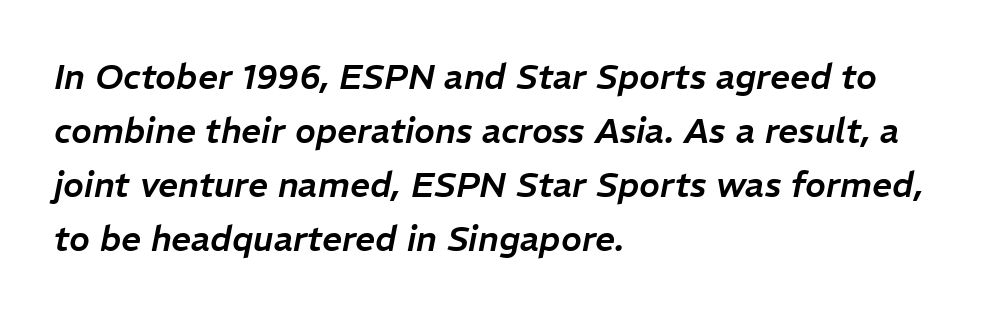
{"italic": "yes", "lean": "right", "slant_degrees": 11, "width": "normal", "stroke_contrast": "low", "x_height": "medium", "monospaced": "no", "underline": "no", "align": "left", "line_spacing": "normal", "line_spacing_ratio": 1.54, "letter_spacing": "normal", "letter_spacing_em": 0.0, "glyph_px": 35}
